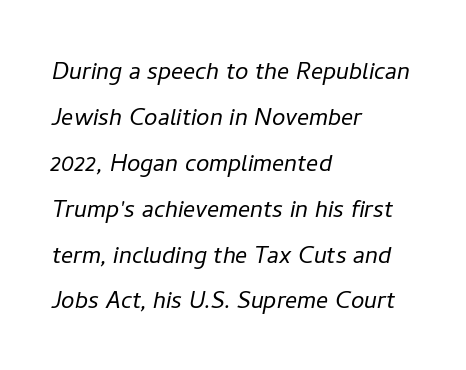
{"italic": "yes", "lean": "right", "slant_degrees": 11, "bold": "no", "weight": "light", "width": "normal", "stroke_contrast": "low", "x_height": "medium", "monospaced": "no", "underline": "no", "align": "left", "line_spacing": "normal", "line_spacing_ratio": 1.53, "letter_spacing": "normal", "letter_spacing_em": 0.0, "glyph_px": 30}
